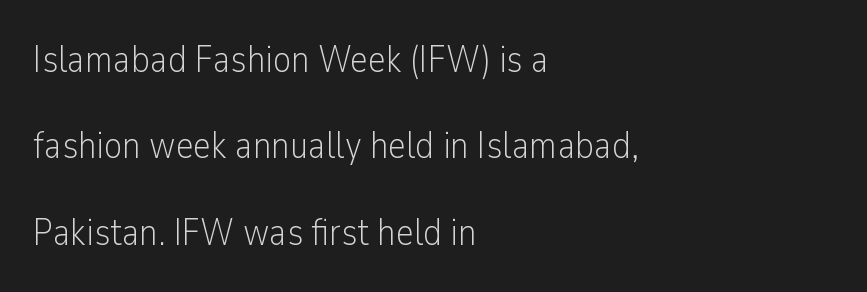
The weight would be labelled regular, book, light, or lighter still. This sample has the flowing, uneven cadence of proportional lettering. Does the lettering tilt? It doesn't — this is upright. Inter-character spacing is left at the font's built-in metrics. Anything drawn beneath the words? Only blank space. The line-height multiplier appears high, well above default.
